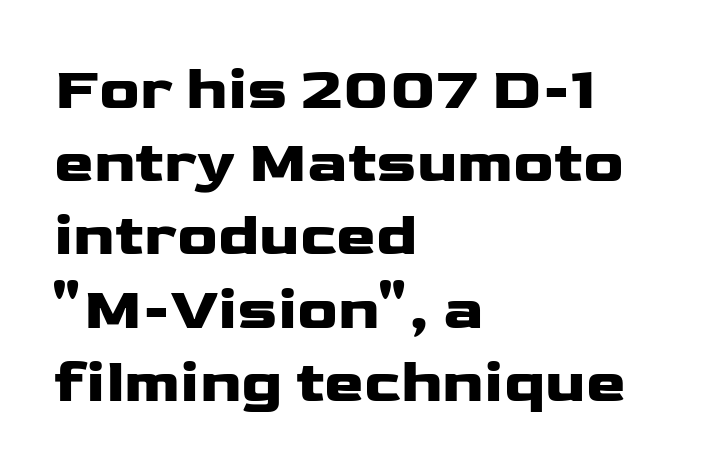
The image shows 60 px heavy, wide sans-serif type, upright; set left-aligned, line spacing 1.22x, normal letter spacing, not underlined; low stroke contrast and a medium x-height.
